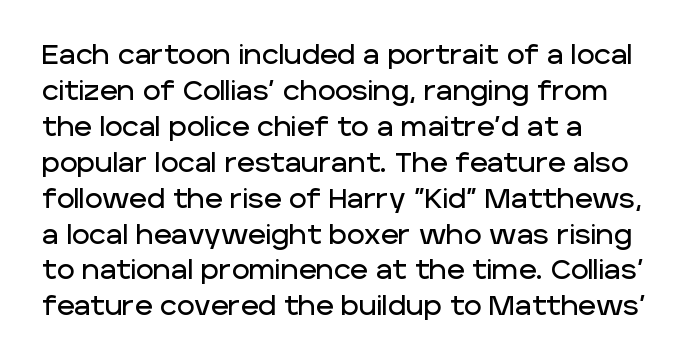
Vertically, the passage feels balanced, rows spaced as you'd expect. The face used here is rendered with its standard letterfit. The words here are not underlined. Posture: straight, roman, zero tilt.
